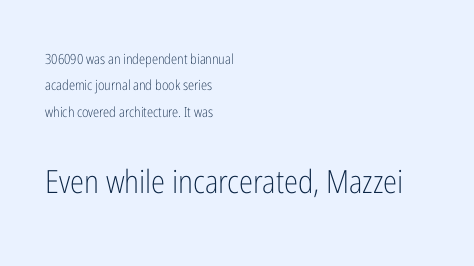
The image shows 32 px light, condensed sans-serif type, upright; set left-aligned, line spacing 1.89x, normal letter spacing, not underlined; the second (bottom) block is 2.29x larger; low stroke contrast and a medium x-height.
